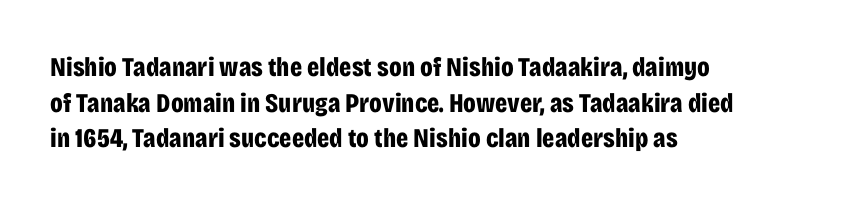
The image shows 27 px bold type, upright; set left-aligned, normal line spacing (1.32x), normal letter spacing, not underlined.
